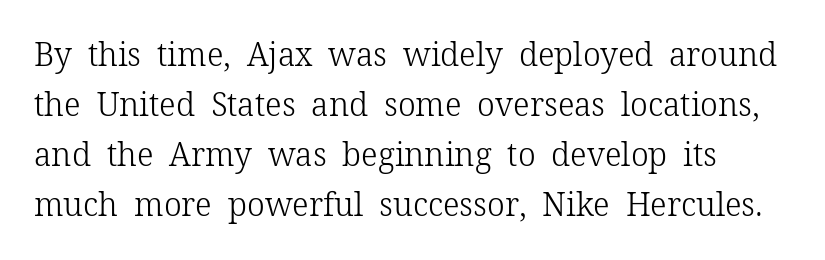
The image shows 32 px light serif type, upright; set normal line spacing (1.56x), normal letter spacing, not underlined; low stroke contrast and a medium x-height.
